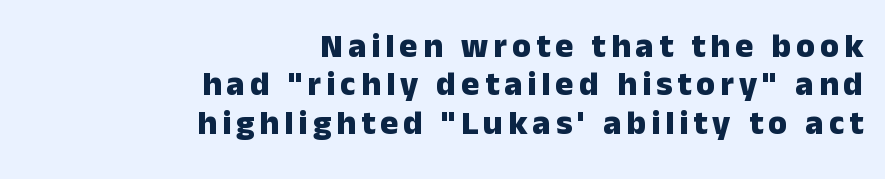
Q: Is the text bold? A: Yes.
Q: Is the text italic (slanted)? A: No, it is upright.
Q: Is the typeface a serif or a sans-serif typeface? A: Sans-serif.
Q: Is the text underlined? A: No.
Q: How is the paragraph aligned? A: Right-aligned.
Q: Is the spacing between lines tight, normal or loose? A: Tight.
Q: Width (condensed, normal, or wide)? A: Normal.
Q: Stroke contrast? A: Low.
Q: x-height? A: Medium.
Q: Monospaced? A: No.
